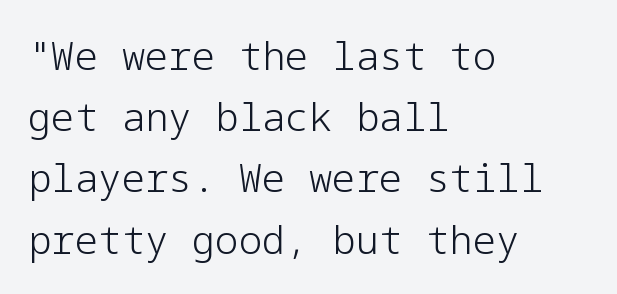
{"serif": "no", "italic": "no", "bold": "no", "weight": "light", "width": "normal", "stroke_contrast": "low", "x_height": "medium", "underline": "no", "align": "left", "line_spacing": "normal", "line_spacing_ratio": 1.57, "letter_spacing": "normal", "letter_spacing_em": 0.0, "glyph_px": 39}
